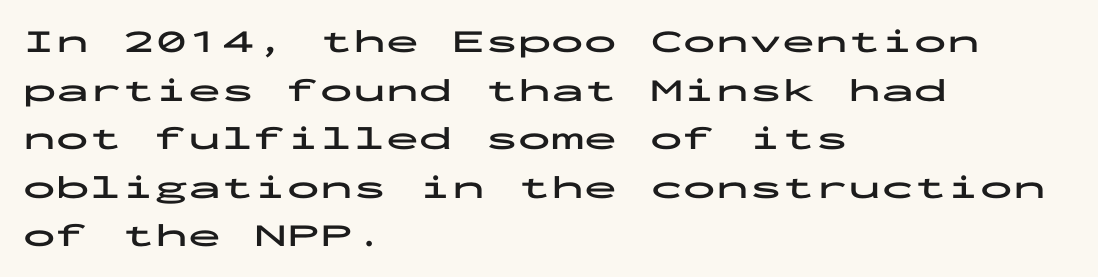
The letters march in equal steps, a hallmark of fixed-pitch type. Decoration check: the copy has no underline. Vertically, the passage feels balanced, rows spaced as you'd expect. You can tell from the bare stems that sans-serif type was used. Which margin do the lines hug? The left one — the right edge is uneven. Is the letter spacing exaggerated? No — it looks like the ordinary default.
